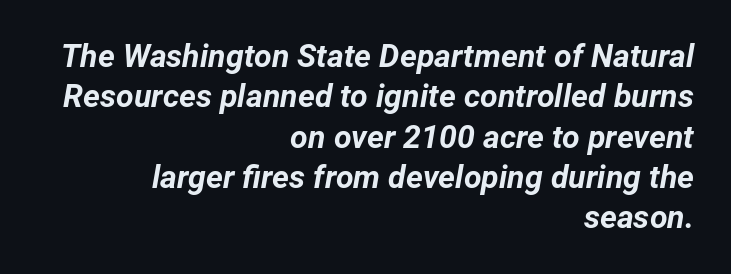
Vertical spacing — default. The whole block is typeset with a tilt. Set as a true bold cut, around the 700 mark. A student would call this right alignment; a typographer would say flush right, rag left.
